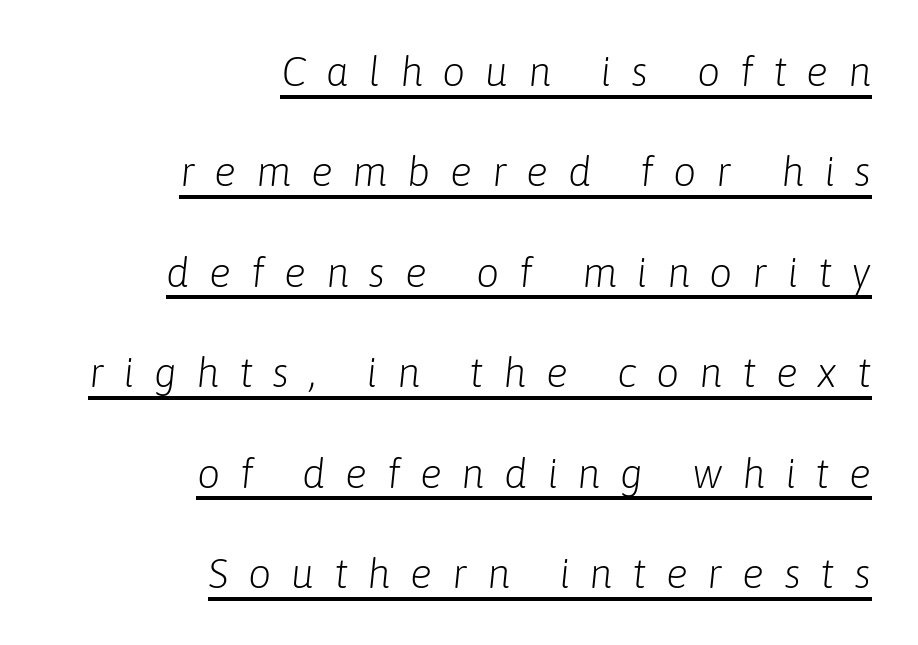
The image shows 41 px light type, italic (leaning right); set right-aligned, loose line spacing (2.45x), unusually wide letter spacing (+0.48 em), underlined; low stroke contrast and a medium x-height.
